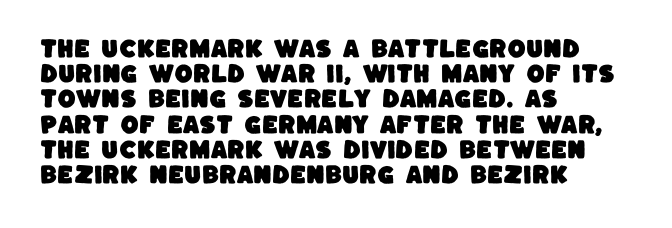
{"underline": "no", "align": "left", "line_spacing_ratio": 1.2, "letter_spacing": "normal", "letter_spacing_em": 0.0, "glyph_px": 21}
